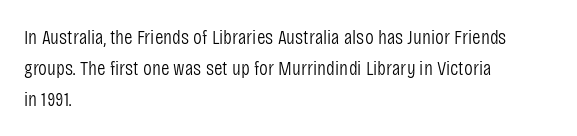
{"italic": "no", "bold": "no", "underline": "no", "align": "left", "line_spacing": "normal", "line_spacing_ratio": 1.47, "letter_spacing": "normal", "letter_spacing_em": 0.0, "glyph_px": 21}
